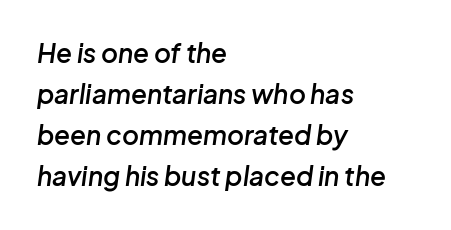
Q: Is the text bold? A: Semi-bold.
Q: Is the text italic (slanted)? A: Yes, it leans right by about 8 degrees.
Q: Is the text underlined? A: No.
Q: How is the paragraph aligned? A: Left-aligned.
Q: Is the spacing between letters normal or unusually wide? A: Normal.
Q: Is the spacing between lines tight, normal or loose? A: Normal.
